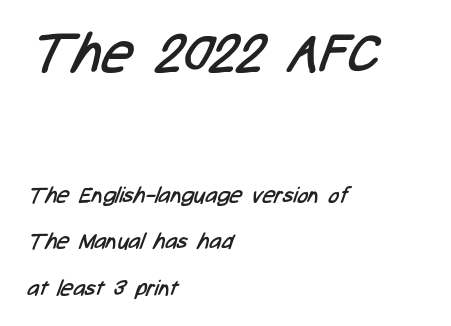
Q: Is the text bold? A: No.
Q: Is the typeface a serif or a sans-serif typeface? A: Sans-serif.
Q: Is the text underlined? A: No.
Q: How is the paragraph aligned? A: Left-aligned.
Q: Is the spacing between letters normal or unusually wide? A: Normal.
Q: Is the spacing between lines tight, normal or loose? A: Loose.
Q: Which block of text is set in a larger size, the first (top) or the second (bottom)? A: The first (top) one.
Q: Width (condensed, normal, or wide)? A: Condensed.
Q: Stroke contrast? A: Low.
Q: x-height? A: Medium.
Q: Monospaced? A: No.
